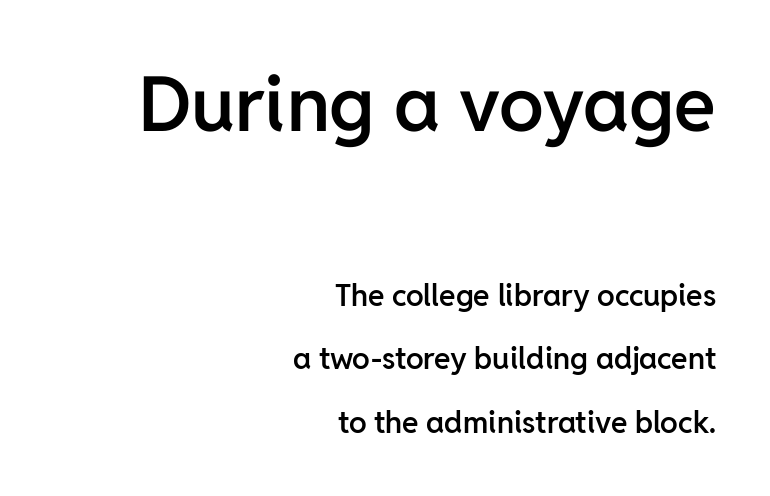
{"serif": "no", "italic": "no", "bold": "semi", "weight": "semibold", "width": "normal", "stroke_contrast": "low", "x_height": "medium", "monospaced": "no", "underline": "no", "align": "right", "line_spacing": "loose", "line_spacing_ratio": 2.11, "letter_spacing": "normal", "letter_spacing_em": 0.0, "larger_block": "first", "size_ratio": 2.53, "glyph_px": 76}
